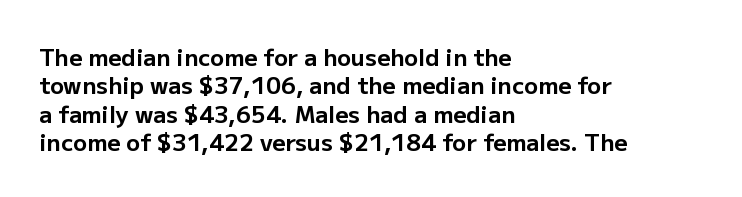
{"italic": "no", "bold": "yes", "underline": "no", "align": "left", "line_spacing_ratio": 1.23, "letter_spacing": "normal", "letter_spacing_em": 0.0, "glyph_px": 23}
